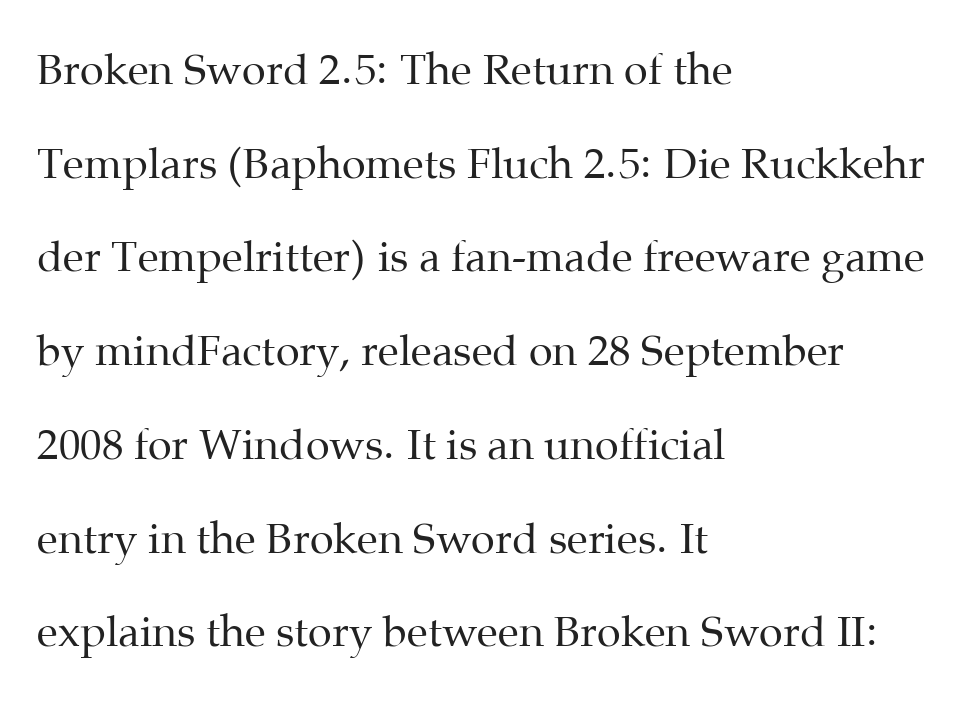
Glyph-to-glyph distance matches everyday printed text. The rendering uses natural spacing where letterforms have individual widths. The text was rendered using a seriffed face with decorative stroke endings. The typeface has the unassuming heft of standard copy or less.
